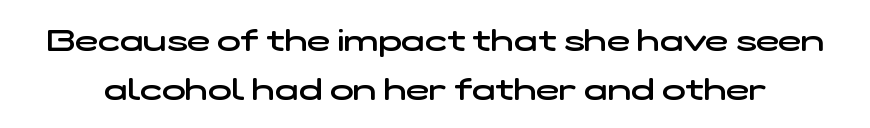
{"serif": "no", "bold": "semi", "weight": "semibold", "width": "wide", "stroke_contrast": "low", "x_height": "medium", "monospaced": "no", "underline": "no", "line_spacing": "normal", "line_spacing_ratio": 1.58, "letter_spacing": "normal", "letter_spacing_em": 0.0, "glyph_px": 31}
